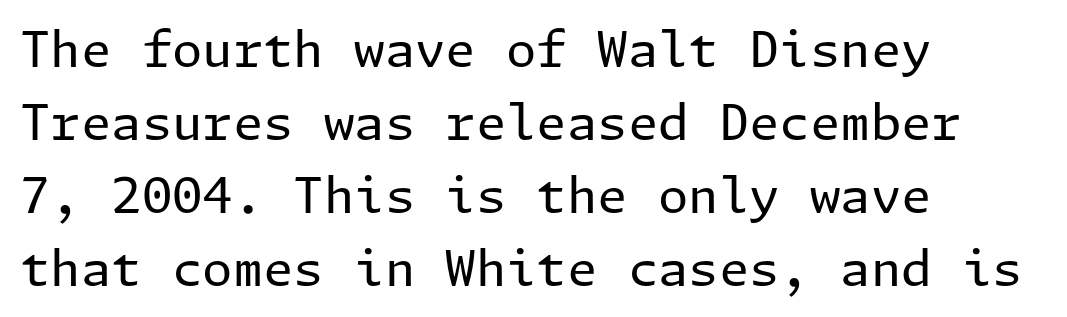
The image shows 49 px regular-weight sans-serif type, upright; set left-aligned, normal line spacing (1.49x), normal letter spacing, not underlined; low stroke contrast and a medium x-height.
